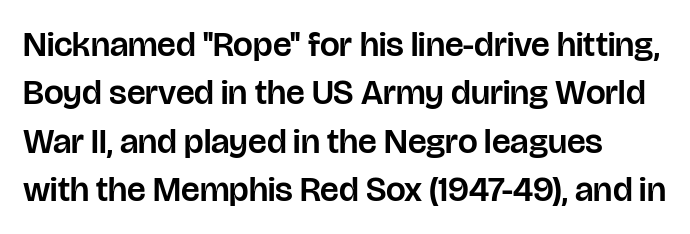
Note: no serifs on the glyphs. Words appear dense and cohesive because spacing is normal. Underline: absent. Do the letters lean? They stand straight.
